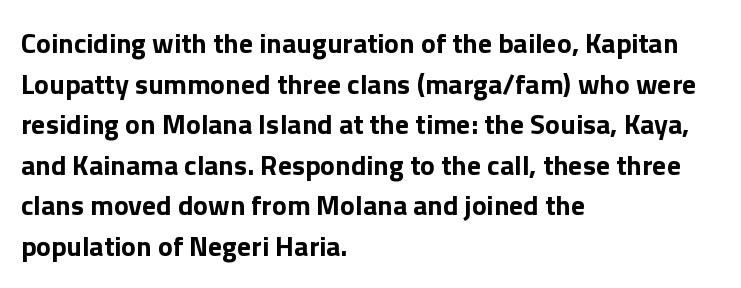
{"serif": "no", "italic": "no", "bold": "yes", "weight": "bold", "width": "normal", "x_height": "medium", "monospaced": "no", "underline": "no", "align": "left", "line_spacing": "normal", "line_spacing_ratio": 1.45, "letter_spacing": "normal", "letter_spacing_em": 0.0, "glyph_px": 28}
